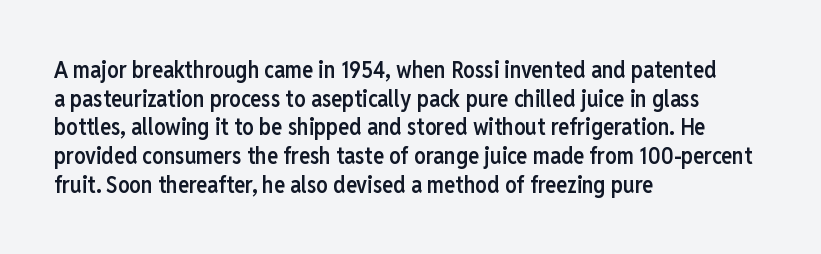
Q: Is the text bold? A: Semi-bold.
Q: Is the text italic (slanted)? A: No, it is upright.
Q: Is the text underlined? A: No.
Q: How is the paragraph aligned? A: Left-aligned.
Q: Is the spacing between letters normal or unusually wide? A: Normal.
Q: Is the spacing between lines tight, normal or loose? A: Normal.
